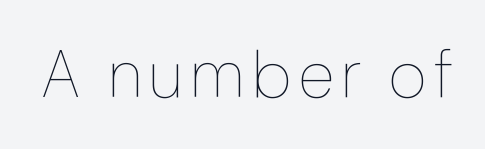
{"italic": "no", "bold": "no", "weight": "thin", "width": "normal", "stroke_contrast": "low", "x_height": "medium", "monospaced": "no", "underline": "no", "glyph_px": 66}
